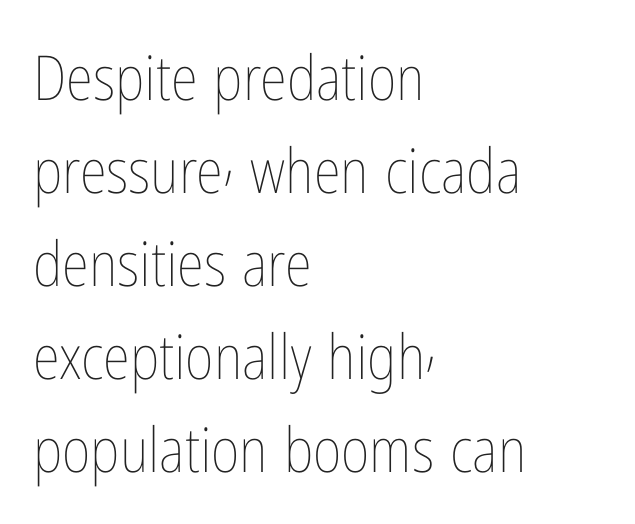
{"italic": "no", "bold": "no", "weight": "thin", "width": "condensed", "stroke_contrast": "low", "x_height": "medium", "monospaced": "no", "underline": "no", "align": "left", "line_spacing": "normal", "line_spacing_ratio": 1.5, "letter_spacing": "normal", "letter_spacing_em": 0.0, "glyph_px": 62}
